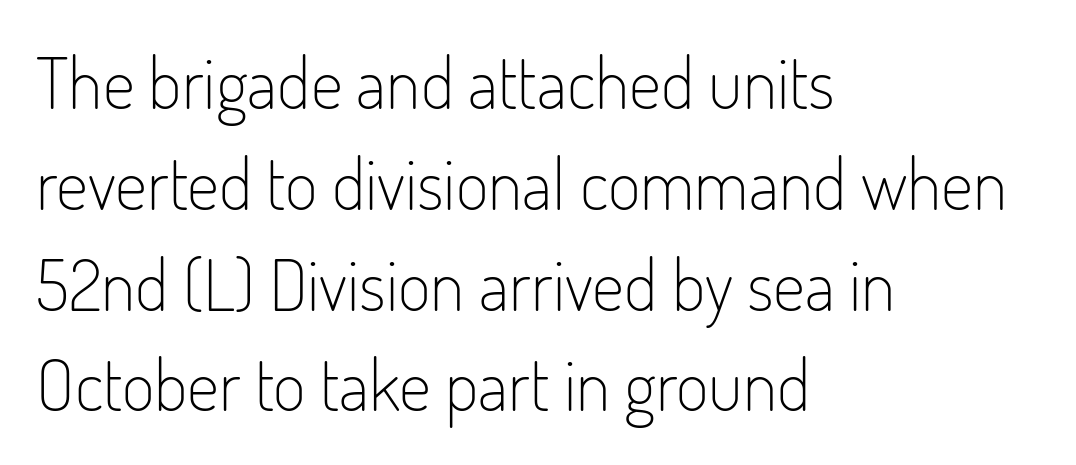
Q: Is the text bold? A: No.
Q: Is the text italic (slanted)? A: No, it is upright.
Q: Is the typeface a serif or a sans-serif typeface? A: Sans-serif.
Q: Is the text underlined? A: No.
Q: How is the paragraph aligned? A: Left-aligned.
Q: Is the spacing between letters normal or unusually wide? A: Normal.
Q: Is the spacing between lines tight, normal or loose? A: Normal.
Q: Width (condensed, normal, or wide)? A: Condensed.
Q: Stroke contrast? A: Low.
Q: x-height? A: Small.
Q: Monospaced? A: No.
